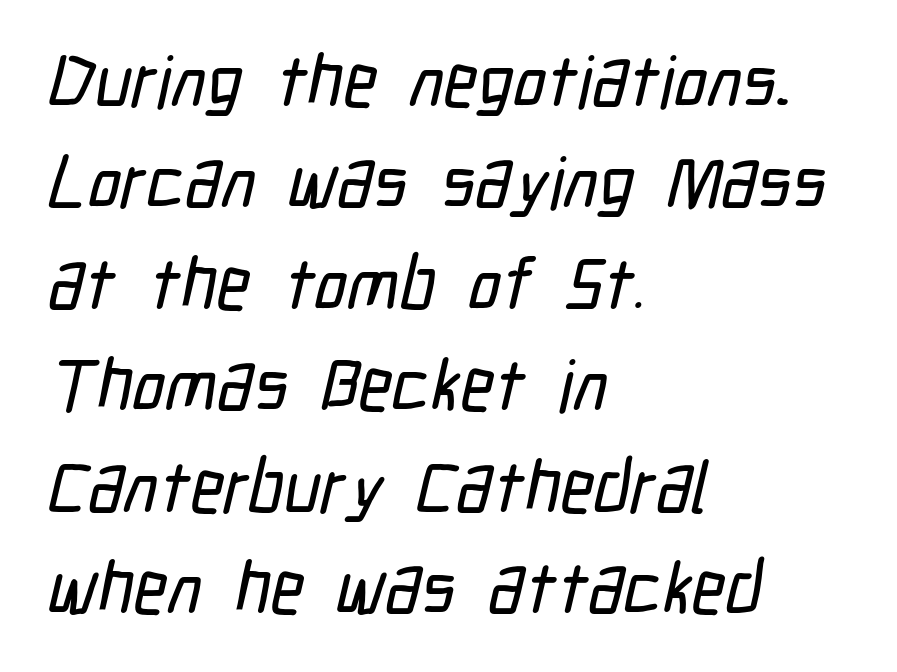
The image shows 73 px condensed sans-serif type; set left-aligned, normal line spacing (1.39x), normal letter spacing, not underlined; low stroke contrast and a medium x-height.
